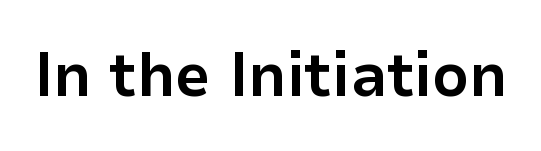
The image shows 63 px bold sans-serif type, upright; set normal letter spacing, not underlined; low stroke contrast and a medium x-height.
